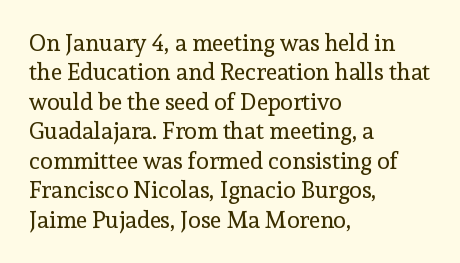
It's the straight-up-and-down kind of type. The face used here is rendered with its standard letterfit. The setting favours the left margin, as ordinary paragraphs usually do. This is not heavy type; no bold has been used. Interline gaps are of average width in this sample.
